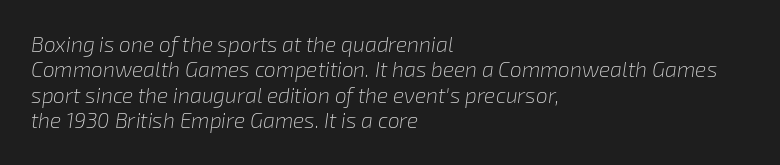
The image shows 21 px text type, italic (leaning right); set left-aligned, line spacing 1.21x, normal letter spacing, not underlined.
